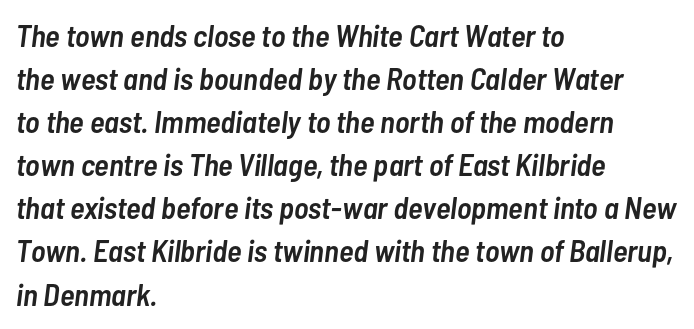
The typography opts for an oblique posture over an upright one. Character widths vary here, with narrow letters taking less room than wide ones. A clean baseline with only descenders dipping below it. Strokes here are thickened, but only to semibold level.
